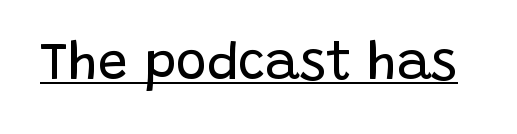
Caption: standard tracking, unaltered. A roman cut, with each character standing at attention. Vertical stems look standard width or narrower in stroke. Underlined type. This sample has the flowing, uneven cadence of proportional lettering. The font family rendered here belongs to the sans-serif group.
